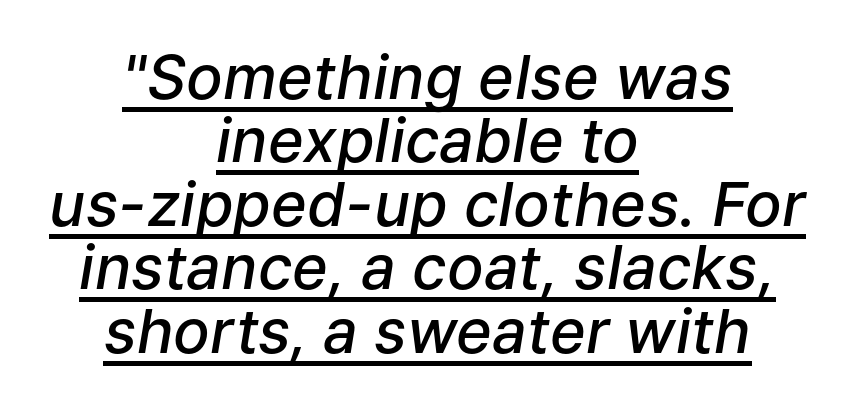
The rendering uses a semibold face; strokes are thickened but not to full bold. The letters advance in unequal steps, a hallmark of proportional type. You could call the tracking neutral — neither tight nor loose. In terms of posture, this sample is oblique. A continuous stroke trails under the words, as in a hyperlink. Very little white space separates one row of letters from the next.
